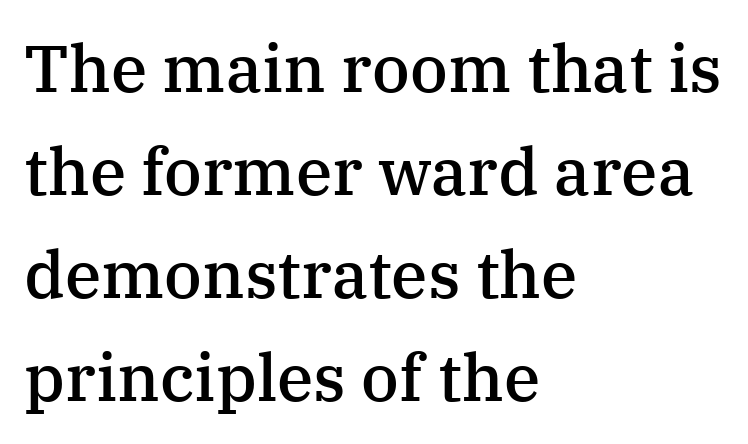
{"serif": "yes", "italic": "no", "bold": "semi", "weight": "semibold", "width": "normal", "stroke_contrast": "medium", "x_height": "medium", "monospaced": "no", "underline": "no", "align": "left", "line_spacing": "normal", "line_spacing_ratio": 1.56, "letter_spacing": "normal", "letter_spacing_em": 0.0, "glyph_px": 66}
